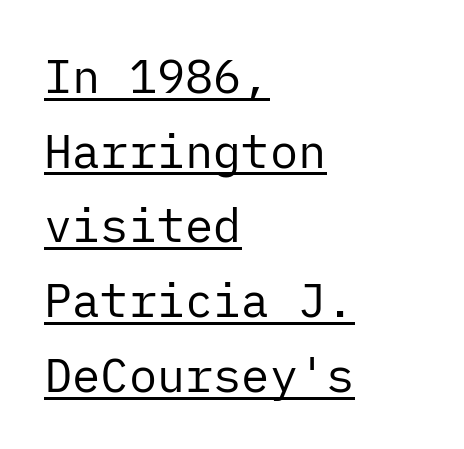
Line starts are locked; line ends wander. Notice how descenders clear the ascenders below comfortably — that's standard leading. The rendered words wear a rule along their underside. The type sits square on the baseline with zero lean.
